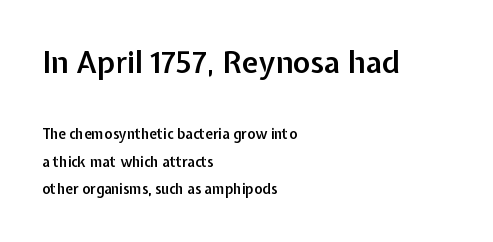
The image shows 30 px semibold sans-serif type, upright; set left-aligned, loose line spacing (1.95x), normal letter spacing, not underlined; the first (top) block is 2.14x larger; low stroke contrast and a medium x-height.
